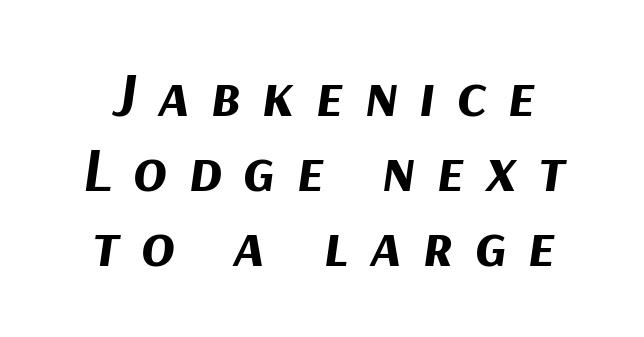
{"italic": "yes", "lean": "right", "slant_degrees": 9, "bold": "yes", "weight": "bold", "width": "normal", "stroke_contrast": "medium", "x_height": "medium", "monospaced": "no", "underline": "no", "line_spacing_ratio": 1.21, "letter_spacing": "wide", "letter_spacing_em": 0.34, "glyph_px": 62}
